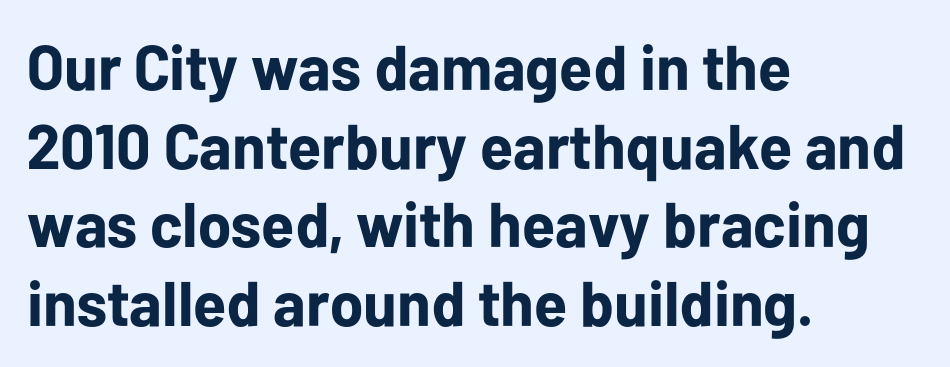
The image shows 63 px bold sans-serif type, upright; set left-aligned, normal line spacing (1.25x), normal letter spacing, not underlined; low stroke contrast and a medium x-height.
